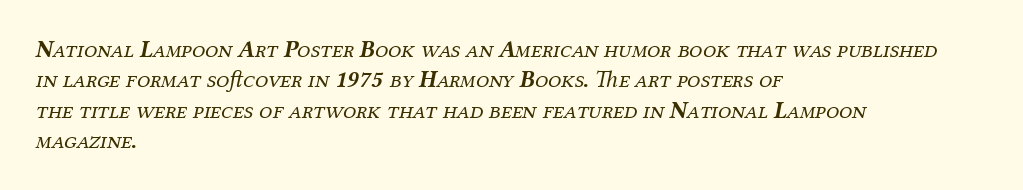
The image shows 24 px text type, italic (leaning right); set left-aligned, normal line spacing (1.27x), normal letter spacing, not underlined.
